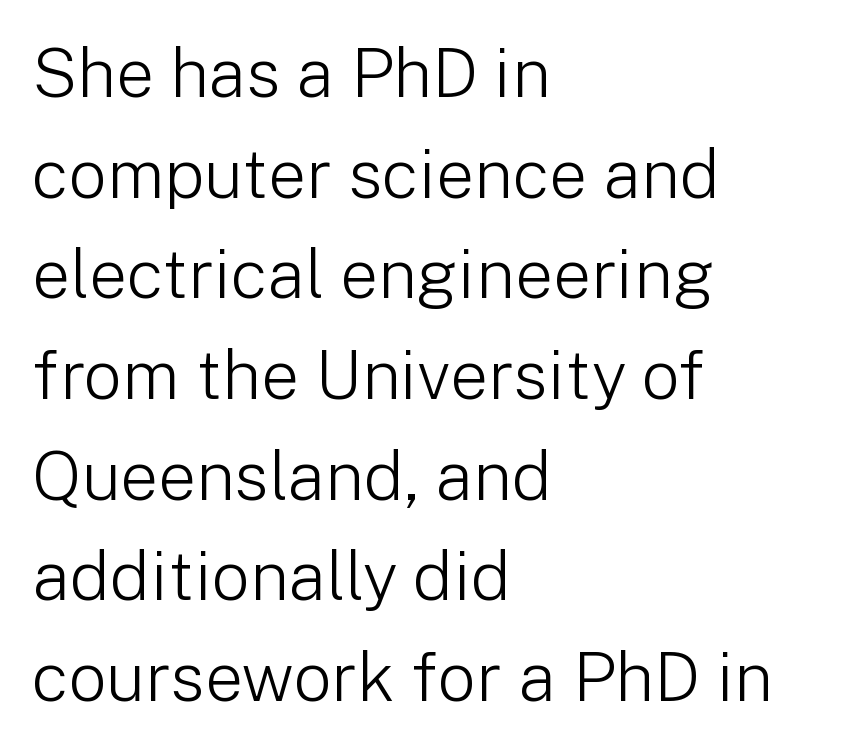
The image shows 68 px light sans-serif type, upright; set left-aligned, normal line spacing (1.48x), normal letter spacing, not underlined; low stroke contrast and a medium x-height.
